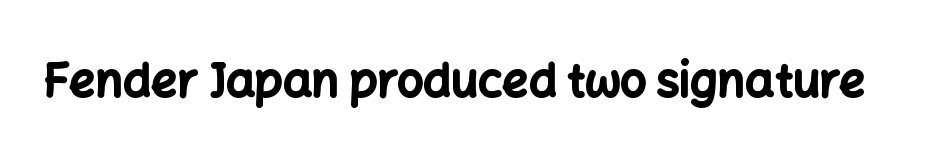
The type family on display is of the sans-serif kind. The area under the type is left untouched. Set as a true bold cut, around the 700 mark. Letter spacing: default. Each letter keeps its own natural width here, so spacing adapts to shape. A typesetter would mark this as roman, not italic.
